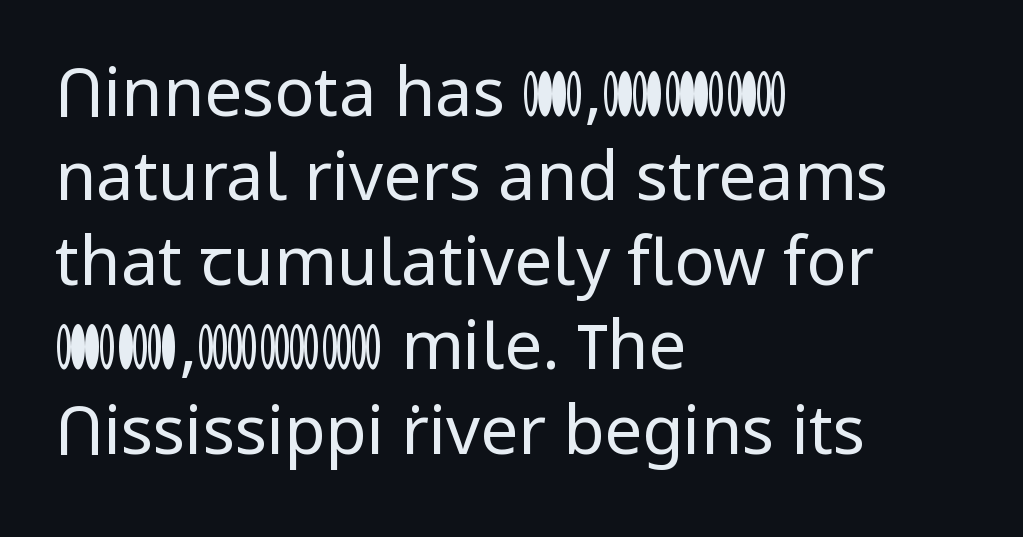
The space between consecutive lines is moderate. Think of a printed novel: that variable character pitch is what you see here. There is no visible air inserted between adjacent glyphs. The compositor pushed each line to the left boundary. Nobody drew a line under any word here. Look at the bottom of the vertical strokes: they stop flat, with no serifs.
